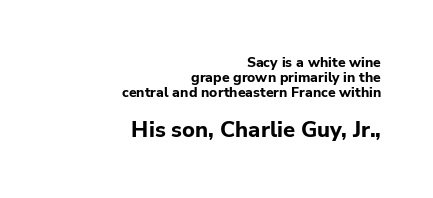
The image shows 22 px bold type, upright; set right-aligned, tight line spacing (1.06x), normal letter spacing, not underlined; the second (bottom) block is 1.57x larger.
